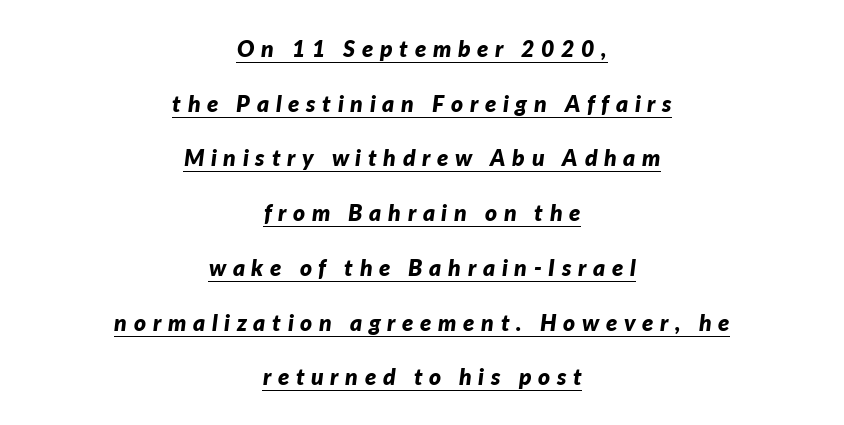
{"italic": "yes", "lean": "right", "slant_degrees": 7, "bold": "yes", "underline": "yes", "align": "center", "line_spacing": "loose", "line_spacing_ratio": 2.38, "letter_spacing": "wide", "letter_spacing_em": 0.29, "glyph_px": 23}
